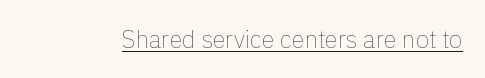
The image shows 24 px text type, upright; set normal letter spacing, underlined.
